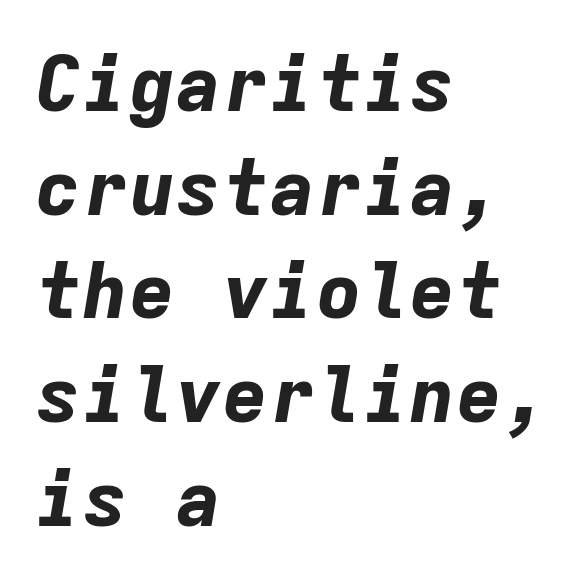
{"italic": "yes", "lean": "right", "slant_degrees": 9, "bold": "yes", "weight": "bold", "width": "normal", "stroke_contrast": "low", "x_height": "medium", "monospaced": "yes", "underline": "no", "align": "left", "line_spacing": "normal", "line_spacing_ratio": 1.33, "letter_spacing": "normal", "letter_spacing_em": 0.0, "glyph_px": 78}
